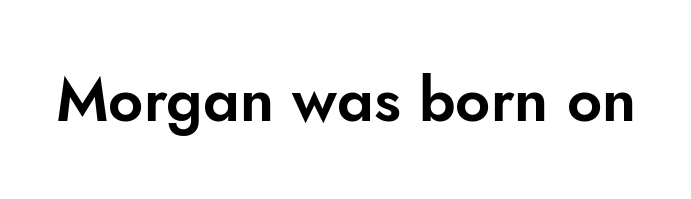
{"serif": "no", "italic": "no", "width": "normal", "stroke_contrast": "low", "x_height": "small", "monospaced": "no", "underline": "no", "letter_spacing": "normal", "letter_spacing_em": 0.0, "glyph_px": 61}
